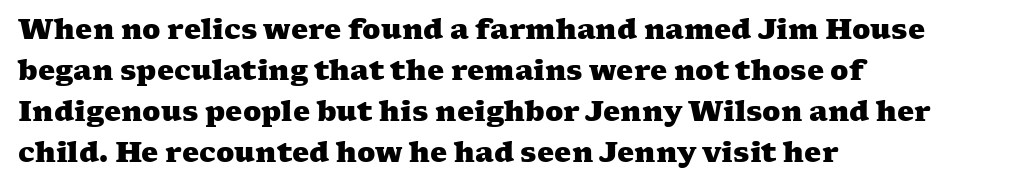
You could call the tracking neutral — neither tight nor loose. Bare-footed words on every line. Every row of glyphs begins at an identical x-position on the left. The vertical gap from one line to the next is medium. Caption: bold face, heavy strokes.
